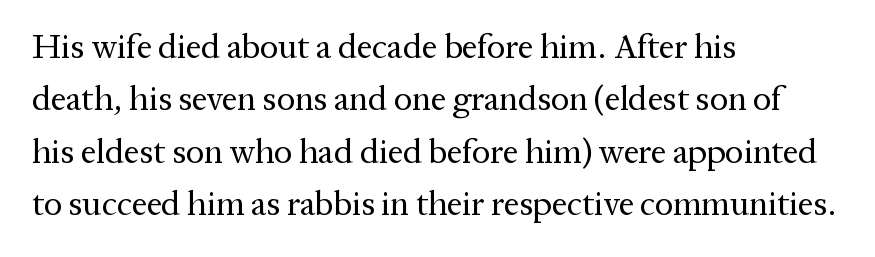
{"serif": "yes", "italic": "no", "bold": "no", "weight": "regular", "width": "normal", "stroke_contrast": "medium", "x_height": "medium", "monospaced": "no", "underline": "no", "align": "left", "line_spacing": "normal", "line_spacing_ratio": 1.54, "letter_spacing": "normal", "letter_spacing_em": 0.0, "glyph_px": 34}
